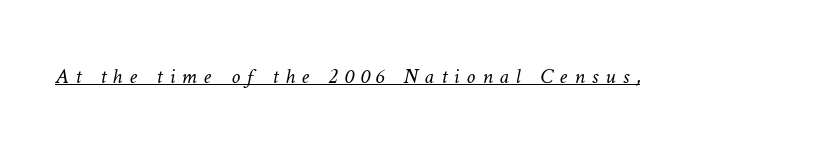
Q: Is the text bold? A: No.
Q: Is the text underlined? A: Yes.
Q: Is the spacing between letters normal or unusually wide? A: Unusually wide.
